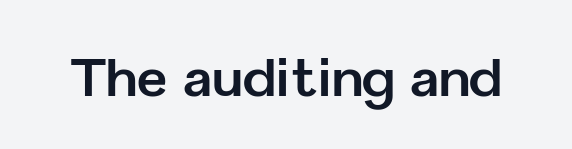
Q: Is the text bold? A: Yes.
Q: Is the text italic (slanted)? A: No, it is upright.
Q: Is the typeface a serif or a sans-serif typeface? A: Sans-serif.
Q: Is the text underlined? A: No.
Q: Is the spacing between letters normal or unusually wide? A: Normal.
Q: Width (condensed, normal, or wide)? A: Normal.
Q: Stroke contrast? A: Low.
Q: x-height? A: Medium.
Q: Monospaced? A: No.
